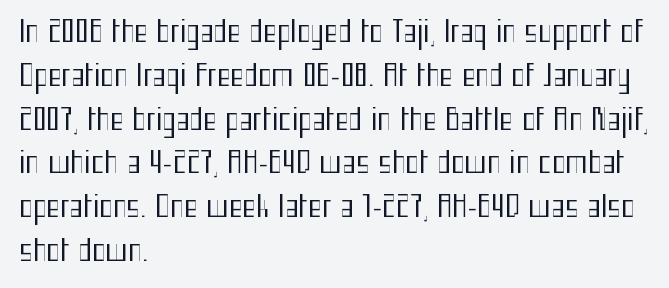
Q: Is the text bold? A: No.
Q: Is the text italic (slanted)? A: No, it is upright.
Q: Is the typeface a serif or a sans-serif typeface? A: Sans-serif.
Q: Is the text underlined? A: No.
Q: How is the paragraph aligned? A: Left-aligned.
Q: Is the spacing between letters normal or unusually wide? A: Normal.
Q: Is the spacing between lines tight, normal or loose? A: Normal.
Q: Width (condensed, normal, or wide)? A: Condensed.
Q: Stroke contrast? A: Medium.
Q: x-height? A: Medium.
Q: Monospaced? A: No.
